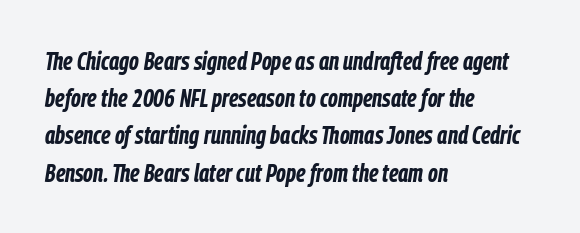
{"italic": "yes", "lean": "right", "slant_degrees": 9, "bold": "yes", "underline": "no", "align": "left", "line_spacing": "normal", "line_spacing_ratio": 1.49, "letter_spacing": "normal", "letter_spacing_em": 0.0, "glyph_px": 25}
